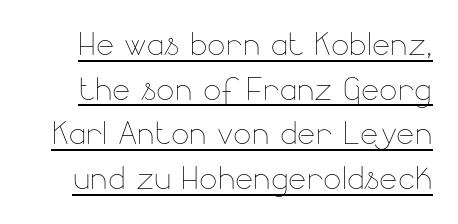
{"italic": "no", "bold": "no", "weight": "thin", "width": "normal", "stroke_contrast": "low", "x_height": "small", "monospaced": "no", "underline": "yes", "line_spacing": "tight", "line_spacing_ratio": 1.04, "letter_spacing": "normal", "letter_spacing_em": 0.0, "glyph_px": 43}
